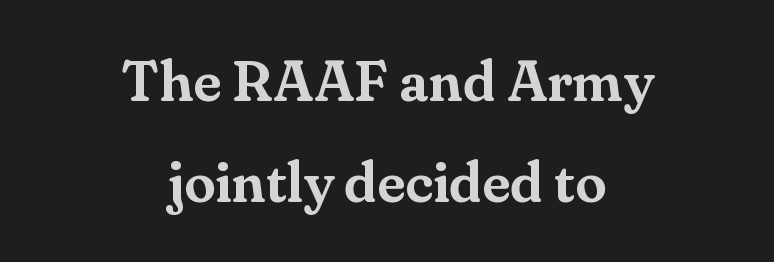
Line starts and ends both wander, symmetrically. Clear beneath every line of the passage. Short note: letters normally spaced. This sample has the flowing, uneven cadence of proportional lettering.
